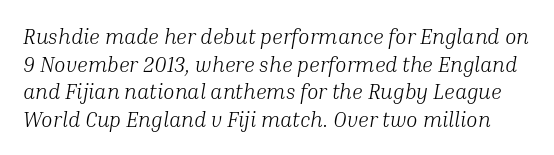
{"italic": "yes", "lean": "right", "slant_degrees": 10, "bold": "no", "underline": "no", "line_spacing": "normal", "line_spacing_ratio": 1.31, "letter_spacing": "normal", "letter_spacing_em": 0.0, "glyph_px": 21}
